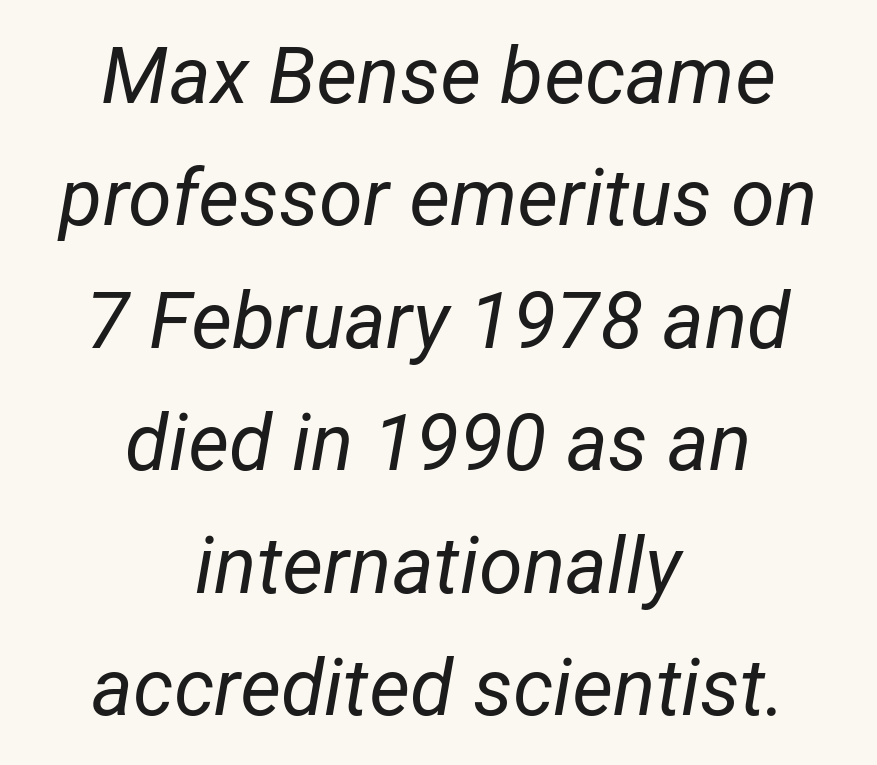
The axis of the letterforms is tilted away from vertical. Is the stroke heavy? The answer is a plain regular-or-lighter. You could not count columns in this text — the font is proportionally spaced. The words here are not underlined. Horizontal bands of white between lines are of average thickness. The typesetter chose a symmetrical, centered arrangement here.
